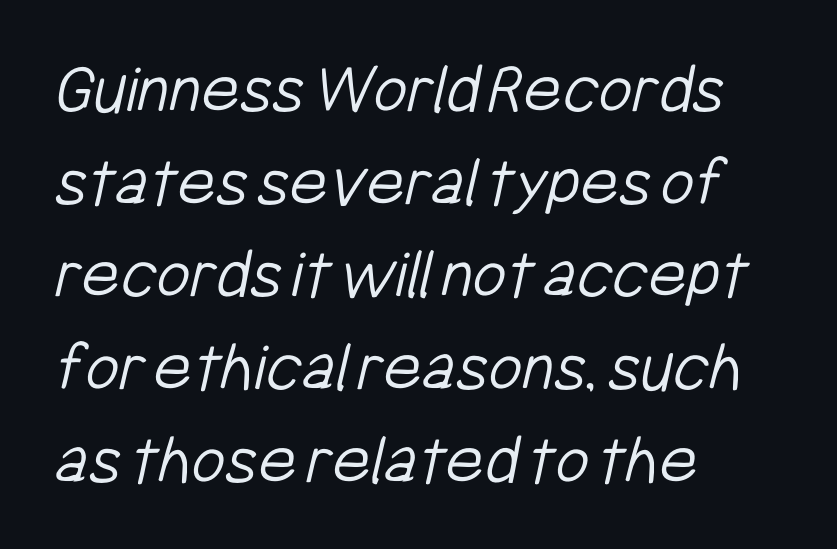
Q: Is the text bold? A: No.
Q: Is the typeface a serif or a sans-serif typeface? A: Sans-serif.
Q: Is the text underlined? A: No.
Q: How is the paragraph aligned? A: Left-aligned.
Q: Is the spacing between letters normal or unusually wide? A: Normal.
Q: Is the spacing between lines tight, normal or loose? A: Normal.
Q: Width (condensed, normal, or wide)? A: Condensed.
Q: Stroke contrast? A: Low.
Q: x-height? A: Medium.
Q: Monospaced? A: No.
